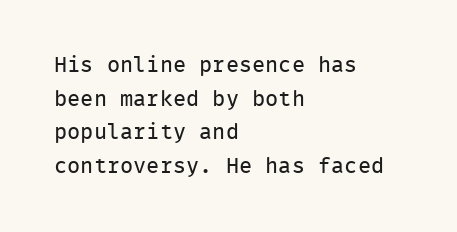
Q: Is the text bold? A: No.
Q: Is the text italic (slanted)? A: No, it is upright.
Q: Is the text underlined? A: No.
Q: How is the paragraph aligned? A: Left-aligned.
Q: Is the spacing between letters normal or unusually wide? A: Normal.
Q: Is the spacing between lines tight, normal or loose? A: Normal.
